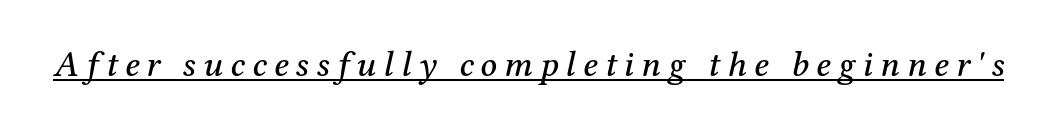
{"serif": "yes", "italic": "yes", "lean": "right", "slant_degrees": 12, "width": "normal", "stroke_contrast": "medium", "x_height": "medium", "monospaced": "no", "underline": "yes", "letter_spacing": "wide", "letter_spacing_em": 0.2, "glyph_px": 36}
